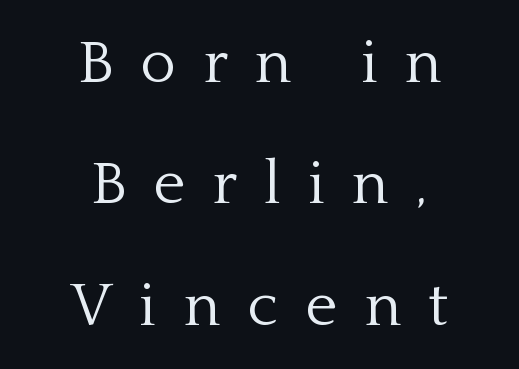
{"serif": "yes", "italic": "no", "bold": "no", "weight": "light", "width": "normal", "stroke_contrast": "low", "x_height": "medium", "monospaced": "no", "underline": "no", "align": "center", "line_spacing": "loose", "line_spacing_ratio": 1.99, "letter_spacing": "wide", "letter_spacing_em": 0.44, "glyph_px": 61}
